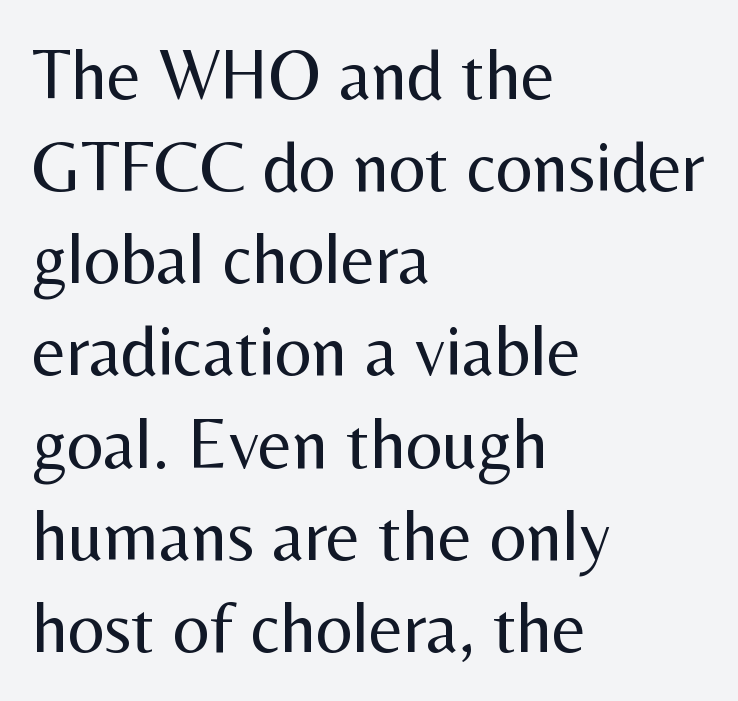
A typesetter would mark this as roman, not italic. Here the designer chose a conventional face with non-uniform glyph widths. Line spacing here is normal. Underline: absent.
